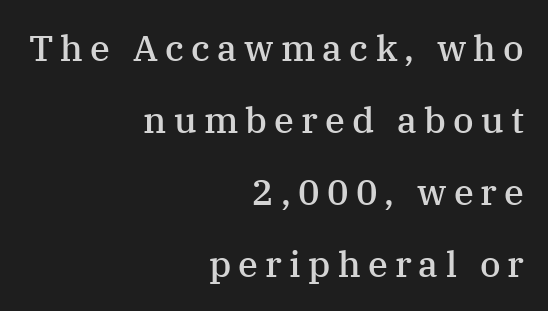
Old-style or modern, the face here clearly has serifs. The face used here is rendered with a markedly widened letterfit. The face used here is proportionally spaced, like ordinary book or web type. The typesetter chose a ragged-left arrangement here. A typesetter would mark this as roman, not italic. Leading is clearly above the norm, producing a sparse column.
